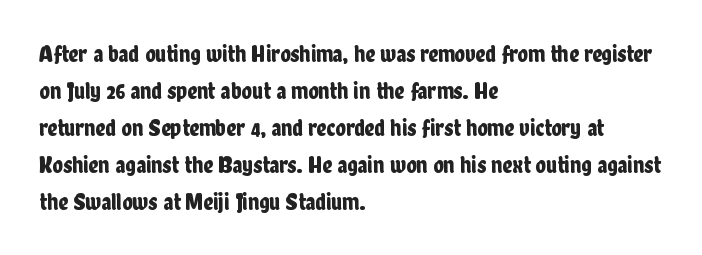
{"italic": "no", "underline": "no", "align": "left", "line_spacing": "normal", "line_spacing_ratio": 1.54, "letter_spacing": "normal", "letter_spacing_em": 0.0, "glyph_px": 24}
